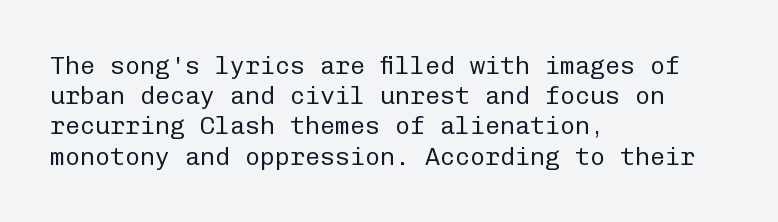
Q: Is the text bold? A: No.
Q: Is the text italic (slanted)? A: No, it is upright.
Q: Is the text underlined? A: No.
Q: How is the paragraph aligned? A: Left-aligned.
Q: Is the spacing between letters normal or unusually wide? A: Normal.
